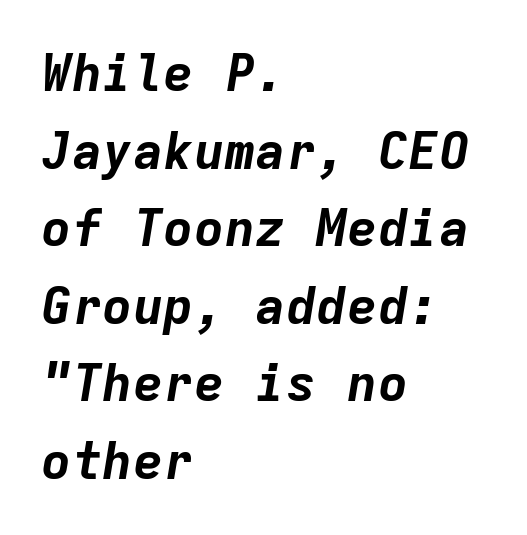
Q: Is the text bold? A: Yes.
Q: Is the text italic (slanted)? A: Yes, it leans right by about 9 degrees.
Q: Is the text underlined? A: No.
Q: How is the paragraph aligned? A: Left-aligned.
Q: Is the spacing between letters normal or unusually wide? A: Normal.
Q: Is the spacing between lines tight, normal or loose? A: Normal.
Q: Width (condensed, normal, or wide)? A: Normal.
Q: Stroke contrast? A: Low.
Q: x-height? A: Medium.
Q: Monospaced? A: Yes.
